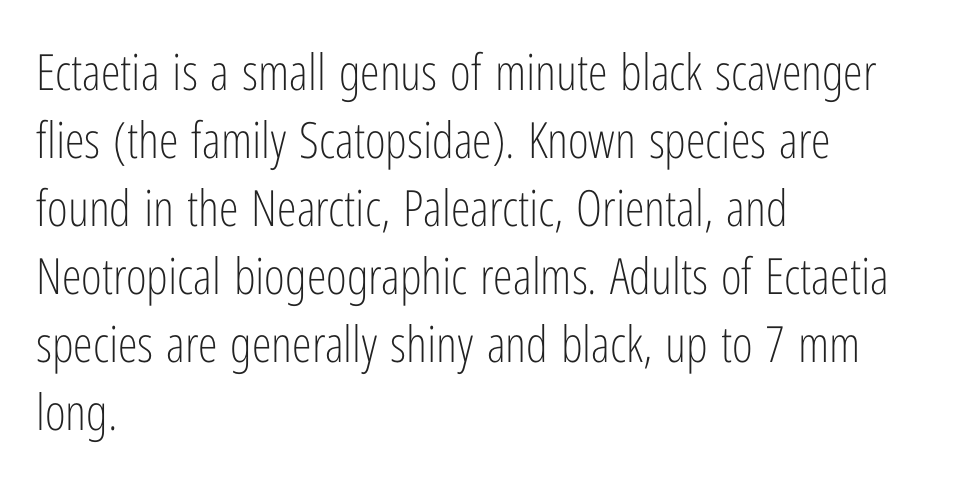
Q: Is the text bold? A: No.
Q: Is the text italic (slanted)? A: No, it is upright.
Q: Is the typeface a serif or a sans-serif typeface? A: Sans-serif.
Q: Is the text underlined? A: No.
Q: How is the paragraph aligned? A: Left-aligned.
Q: Is the spacing between letters normal or unusually wide? A: Normal.
Q: Is the spacing between lines tight, normal or loose? A: Normal.
Q: Width (condensed, normal, or wide)? A: Condensed.
Q: Stroke contrast? A: Low.
Q: x-height? A: Medium.
Q: Monospaced? A: No.
